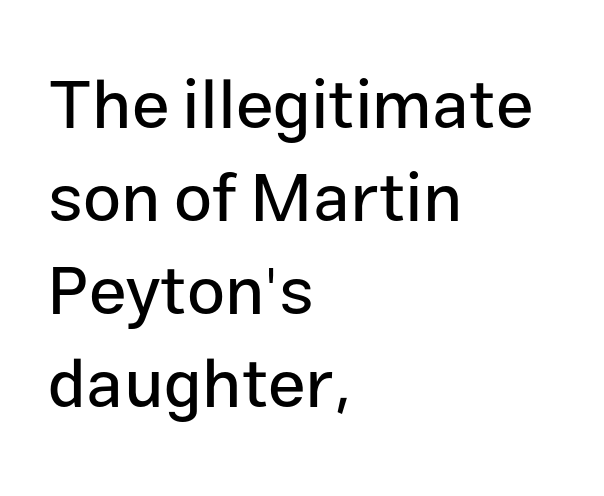
Look at the bottom of the vertical strokes: they stop flat, with no serifs. The type is set solid horizontally, with unmodified tracking. Line beginnings align vertically; line endings do not. Rows of type keep a routine distance in the vertical direction.
